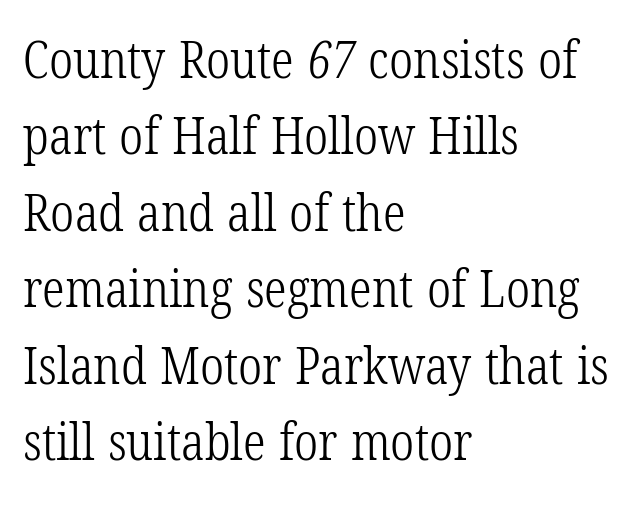
The image shows 51 px light, condensed serif type; set left-aligned, normal line spacing (1.5x), normal letter spacing, not underlined; low stroke contrast and a medium x-height.
